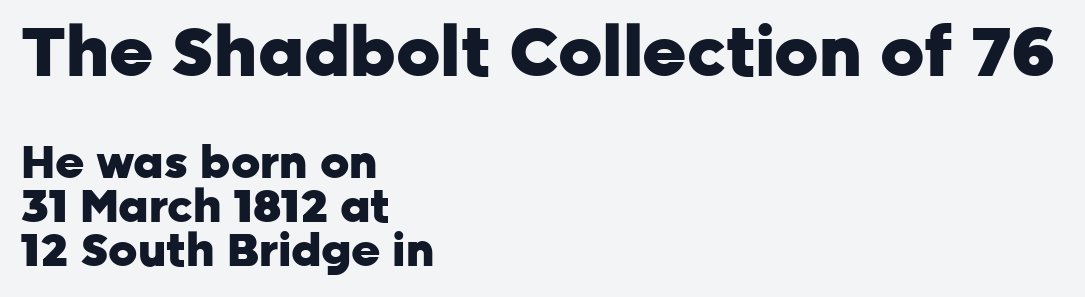
Q: Is the text bold? A: Yes.
Q: Is the text italic (slanted)? A: No, it is upright.
Q: Is the typeface a serif or a sans-serif typeface? A: Sans-serif.
Q: Is the text underlined? A: No.
Q: How is the paragraph aligned? A: Left-aligned.
Q: Is the spacing between letters normal or unusually wide? A: Normal.
Q: Is the spacing between lines tight, normal or loose? A: Tight.
Q: Which block of text is set in a larger size, the first (top) or the second (bottom)? A: The first (top) one.
Q: Width (condensed, normal, or wide)? A: Normal.
Q: Stroke contrast? A: Low.
Q: x-height? A: Medium.
Q: Monospaced? A: No.
